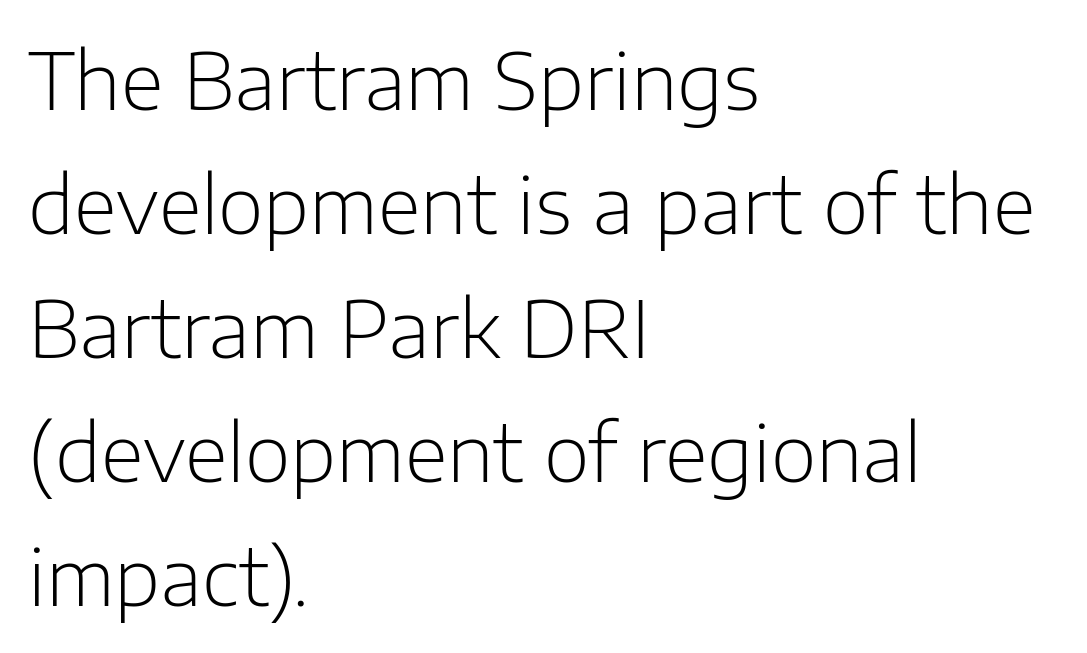
The image shows 79 px light sans-serif type, upright; set left-aligned, normal line spacing (1.57x), normal letter spacing, not underlined; low stroke contrast and a medium x-height.
